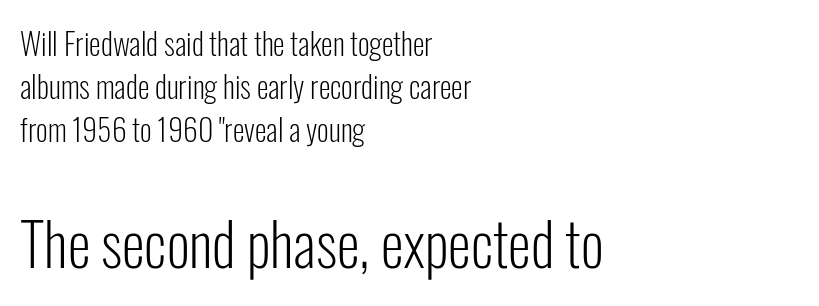
The image shows 59 px light, condensed sans-serif type, upright; set left-aligned, normal line spacing (1.44x), normal letter spacing, not underlined; the second (bottom) block is 1.97x larger; low stroke contrast and a medium x-height.
